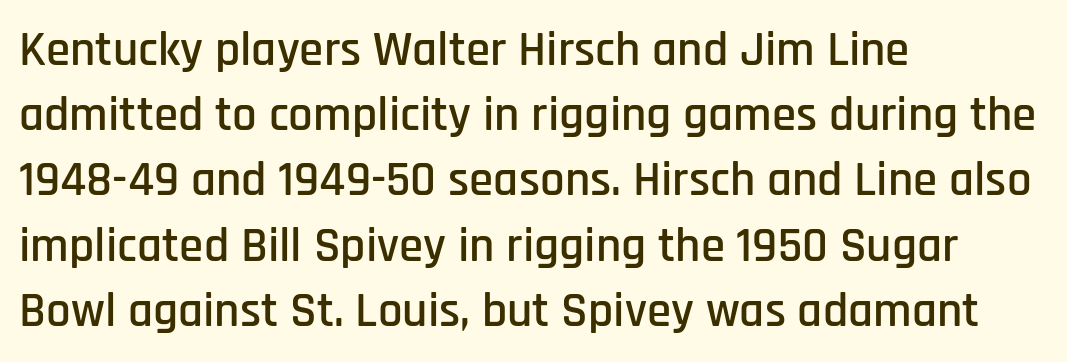
Left-aligned paragraph, ragged on the right. Unlike a traditional serif, this face leaves its strokes unadorned. Notice how the stems are strictly vertical — no italics here. Looks like regular typesetting: each glyph gets only the width it needs. Words appear dense and cohesive because spacing is normal.
